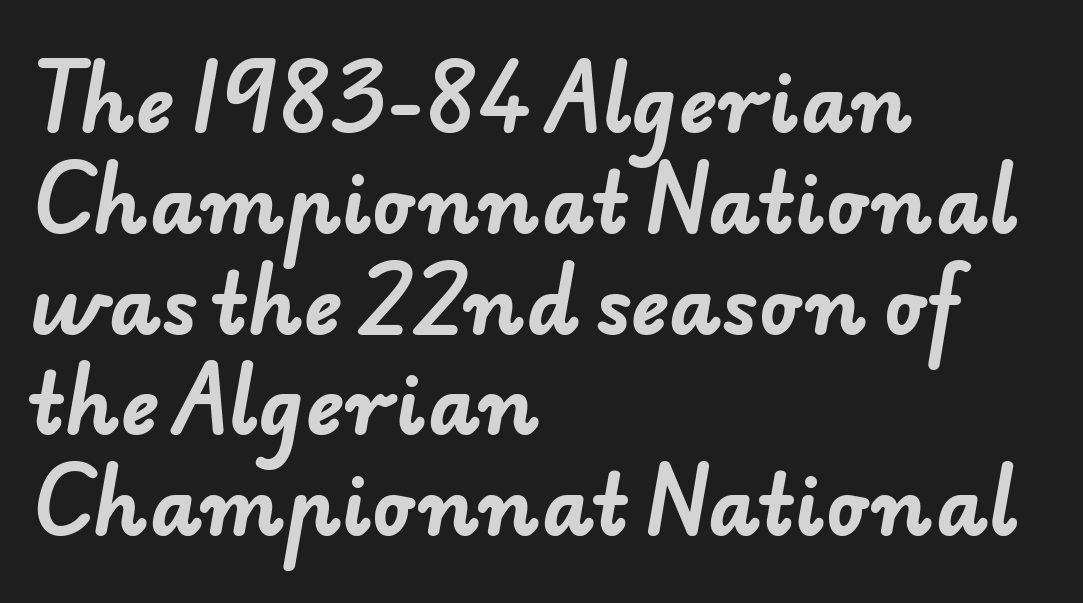
{"serif": "no", "bold": "yes", "weight": "bold", "width": "normal", "stroke_contrast": "low", "x_height": "small", "monospaced": "no", "underline": "no", "align": "left", "line_spacing": "normal", "line_spacing_ratio": 1.26, "letter_spacing": "normal", "letter_spacing_em": 0.0, "glyph_px": 80}
